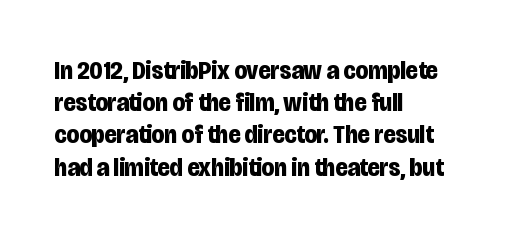
The image shows 26 px bold type, upright; set left-aligned, line spacing 1.24x, normal letter spacing, not underlined.
